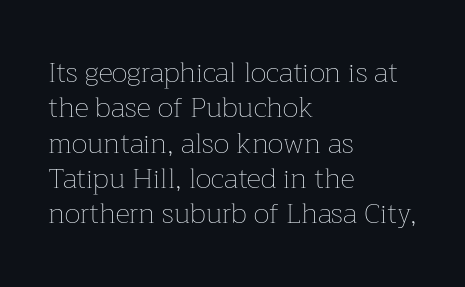
Q: Is the text bold? A: No.
Q: Is the text italic (slanted)? A: No, it is upright.
Q: Is the text underlined? A: No.
Q: How is the paragraph aligned? A: Left-aligned.
Q: Is the spacing between letters normal or unusually wide? A: Normal.
Q: Is the spacing between lines tight, normal or loose? A: Normal.
Q: Width (condensed, normal, or wide)? A: Normal.
Q: Stroke contrast? A: Low.
Q: x-height? A: Medium.
Q: Monospaced? A: No.
